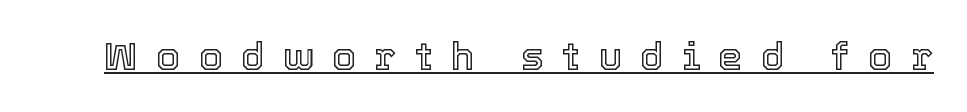
{"italic": "no", "width": "normal", "x_height": "medium", "monospaced": "no", "underline": "yes", "letter_spacing": "wide", "letter_spacing_em": 0.46, "glyph_px": 39}
